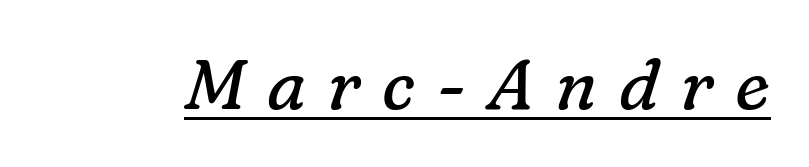
Q: Is the text bold? A: No.
Q: Is the text italic (slanted)? A: Yes, it leans right by about 16 degrees.
Q: Is the typeface a serif or a sans-serif typeface? A: Serif.
Q: Is the text underlined? A: Yes.
Q: Is the spacing between letters normal or unusually wide? A: Unusually wide.
Q: Width (condensed, normal, or wide)? A: Normal.
Q: Stroke contrast? A: Low.
Q: x-height? A: Medium.
Q: Monospaced? A: No.
